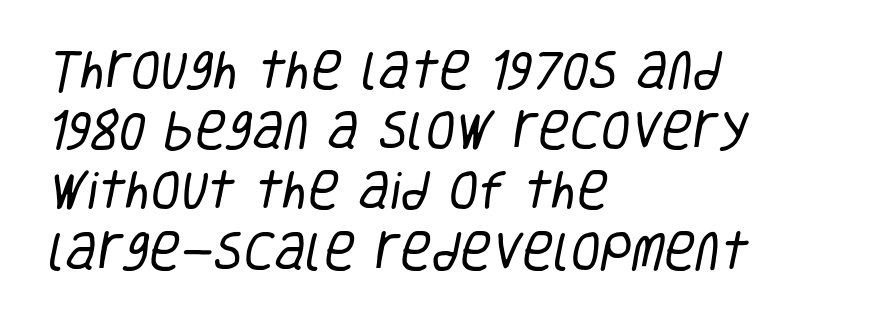
The image shows 43 px regular-weight, condensed sans-serif type; set left-aligned, normal line spacing (1.4x), normal letter spacing, not underlined; low stroke contrast and a large x-height.
